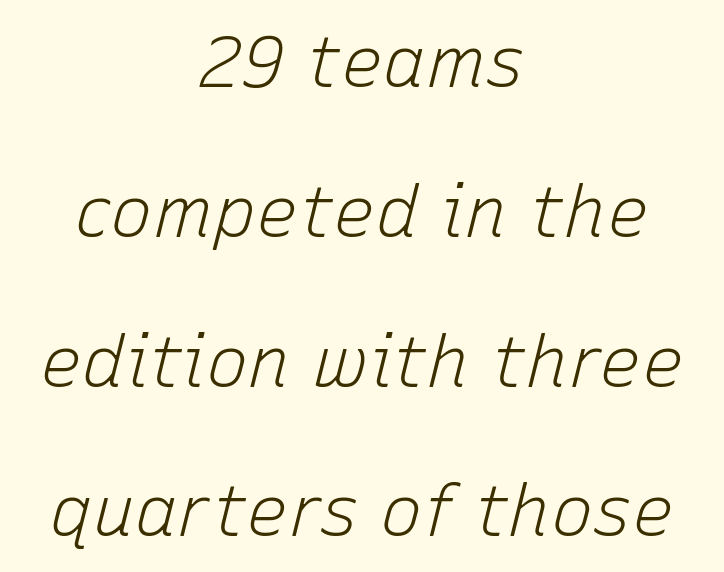
The glyphs look as if they've been sheared to an angle. This is not heavy type; no bold has been used. These lines are rendered in a variable-pitch font. Summary of vertical rhythm: relaxed, with wide interline spacing. Letter spacing: default. No word sits above an underline.
